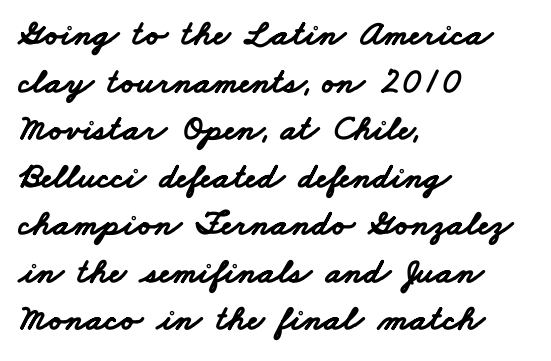
Nobody touched the tracking dial on this one. The words here are not underlined. Is this a sans? Yes — the strokes have no serifs. Do the characters align in a grid? No, the font is proportional. On the weight axis this lands at bold, roughly 700. The lines sit at an ordinary, default distance from one another.
